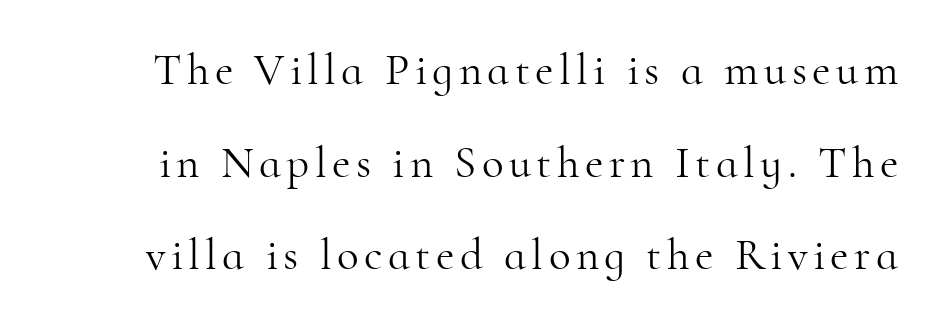
The line-height multiplier appears high, well above default. Weight class: somewhere from thin through regular. These lines were composed using upright roman letters. Nobody drew a line under any word here.
